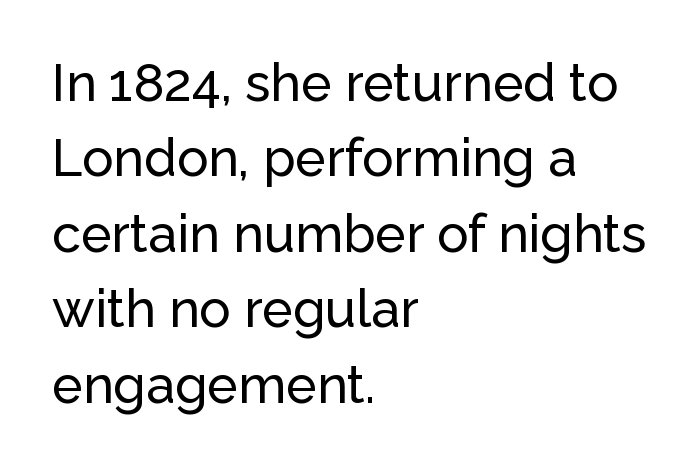
{"serif": "no", "italic": "no", "width": "normal", "stroke_contrast": "low", "x_height": "medium", "monospaced": "no", "underline": "no", "align": "left", "line_spacing": "normal", "line_spacing_ratio": 1.45, "letter_spacing": "normal", "letter_spacing_em": 0.0, "glyph_px": 52}
